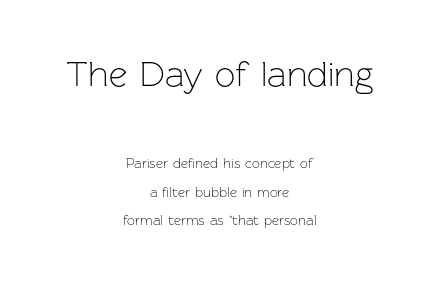
The image shows 36 px light sans-serif type, upright; set centered, loose line spacing (2.04x), normal letter spacing, not underlined; the first (top) block is 2.57x larger; low stroke contrast and a medium x-height.
